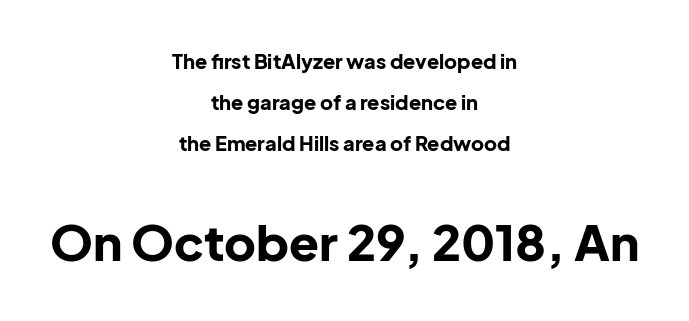
Think of a printed novel: that variable character pitch is what you see here. Summary of weight: heavy, a full bold. The designer gave the closing block more size than the opening block. Does the copy run flush right? No — it is centered line by line.
